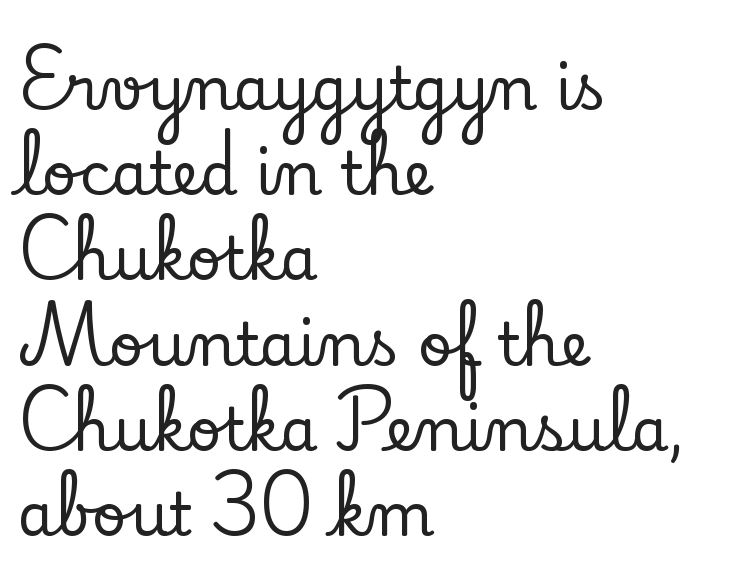
{"serif": "yes", "italic": "no", "width": "normal", "stroke_contrast": "low", "x_height": "small", "monospaced": "no", "underline": "no", "align": "left", "line_spacing": "normal", "line_spacing_ratio": 1.42, "letter_spacing": "normal", "letter_spacing_em": 0.0, "glyph_px": 60}
